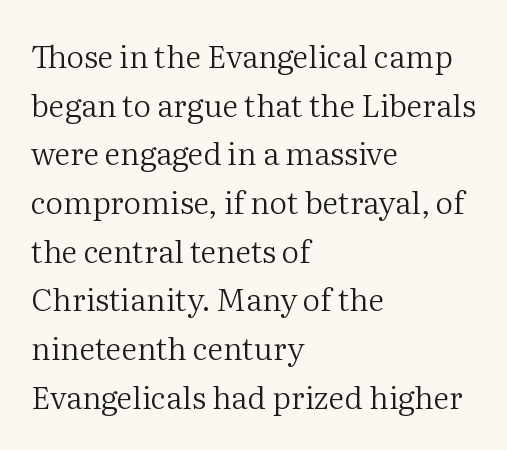
Q: Is the text bold? A: No.
Q: Is the text italic (slanted)? A: No, it is upright.
Q: Is the typeface a serif or a sans-serif typeface? A: Serif.
Q: Is the text underlined? A: No.
Q: How is the paragraph aligned? A: Left-aligned.
Q: Is the spacing between letters normal or unusually wide? A: Normal.
Q: Is the spacing between lines tight, normal or loose? A: Normal.
Q: Width (condensed, normal, or wide)? A: Normal.
Q: Stroke contrast? A: Medium.
Q: x-height? A: Medium.
Q: Monospaced? A: No.
